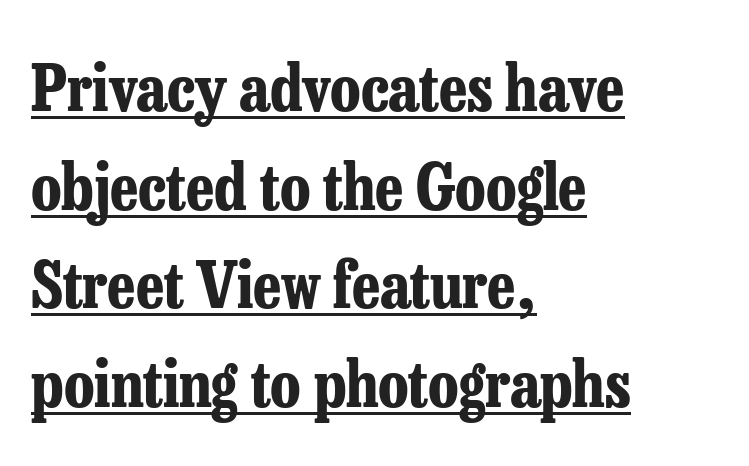
You could not count columns in this text — the font is proportionally spaced. The rows are spaced the way most documents space them. How are the letters spaced? Ordinarily, with no added tracking. Observe the serifs anchoring each vertical stroke in this sample. Look at the stroke-to-counter ratio: heavy, a bold. What decoration does the sample have? An underline.
